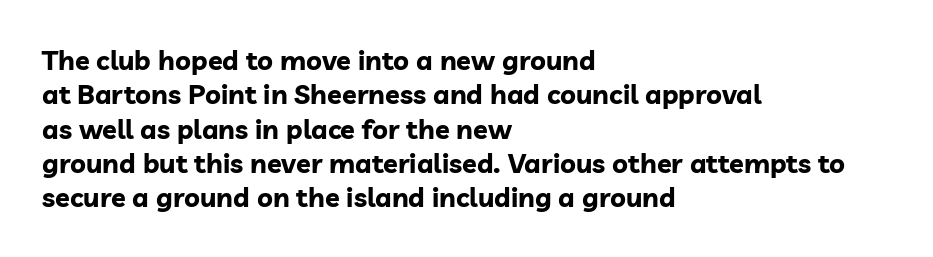
A typesetter would mark this as roman, not italic. Does the copy run flush right? No — it runs flush left. These words are printed bold, with thick strokes throughout. Successive baselines arrive at the customary interval. Caption: standard tracking, unaltered.
